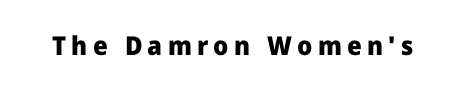
The image shows 26 px bold type, upright; set unusually wide letter spacing (+0.2 em), not underlined.
